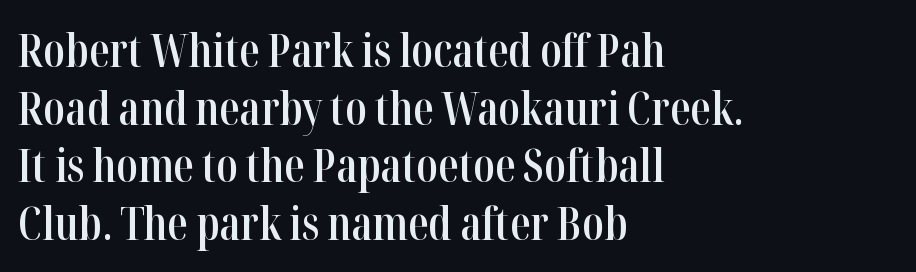
The face used here is proportionally spaced, like ordinary book or web type. Set as a demibold, roughly 600 on the weight scale. The tracking reads as untouched default to a designer's eye. Vertical spacing — default. Layout note: lines flush left.
